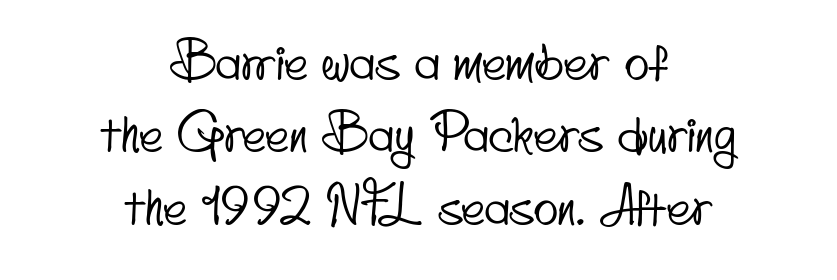
The words here are not underlined. The face used here is proportionally spaced, like ordinary book or web type. To sum up the face: it is a sans, with no serifs. Leading: standard. Where is the straight margin? There isn't one; the lines are centered.
